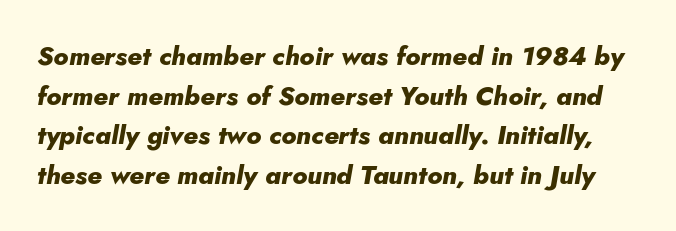
Default kerning and tracking; the words read as compact shapes. Does the lettering tilt? It does — this is italic. Students, this is bold: see how much ink each stroke carries. Rule under the text: the space is simply empty. This block has exactly the height ordinary leading produces.
